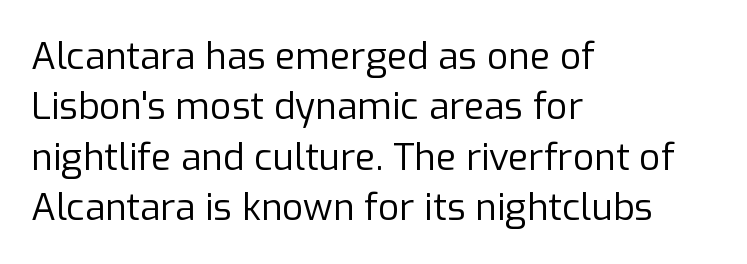
{"serif": "no", "italic": "no", "bold": "no", "weight": "regular", "width": "normal", "stroke_contrast": "low", "x_height": "medium", "monospaced": "no", "underline": "no", "align": "left", "line_spacing": "normal", "line_spacing_ratio": 1.36, "letter_spacing": "normal", "letter_spacing_em": 0.0, "glyph_px": 37}
